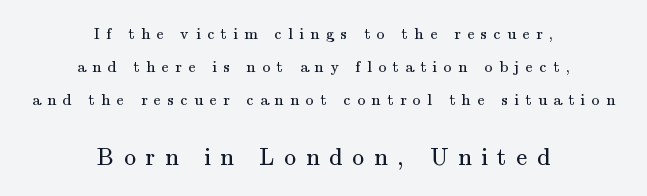
Reading down the column, the eye jumps a long way to each next line. Type size steps up from the first block to the second. This reads as an unemphasized weight, regular at the heaviest. The type is letterspaced generously, with wide tracking. Honestly, there is no underline to notice here at all. Designer's note — italics off, roman on.
